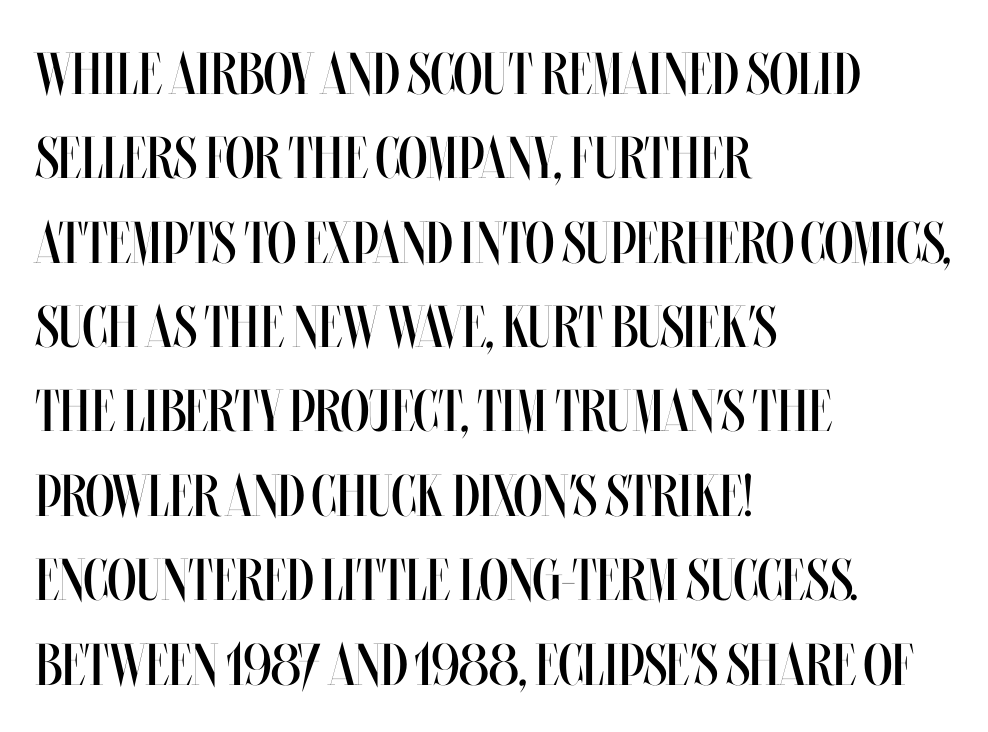
The face used here is proportionally spaced, like ordinary book or web type. Check the space under the baseline: it is left empty. Compared with typical body copy, the letter spacing here is the same. This is not heavy type; no bold has been used. Regular leading. Every character sits straight up, as roman type does.
